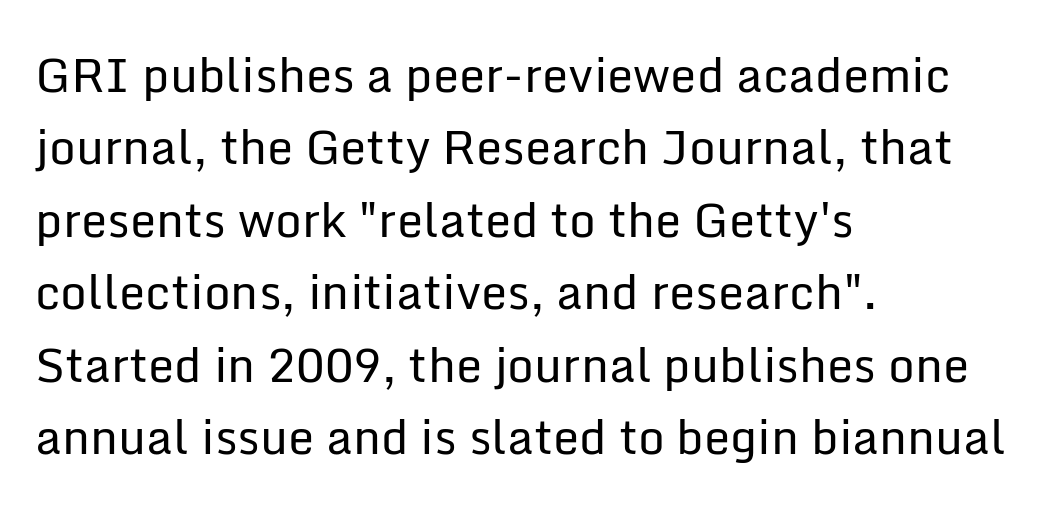
The space directly below the letters is spotless. Weight: not bold — regular or lighter. The glyphs in this specimen are sans serif. Short note: letters normally spaced.
